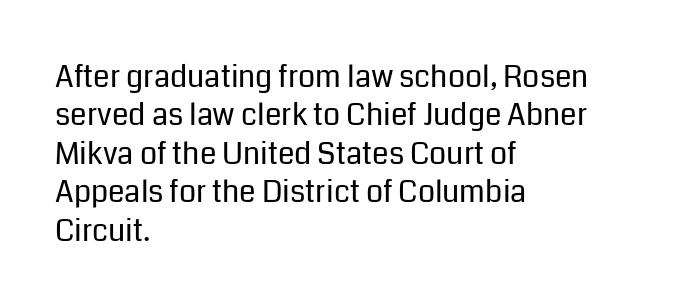
No extra tracking has been applied to these lines. This rendering features lettering with no underline. These lines were composed using upright roman letters. Normally led — the rows are evenly, conventionally spaced.
